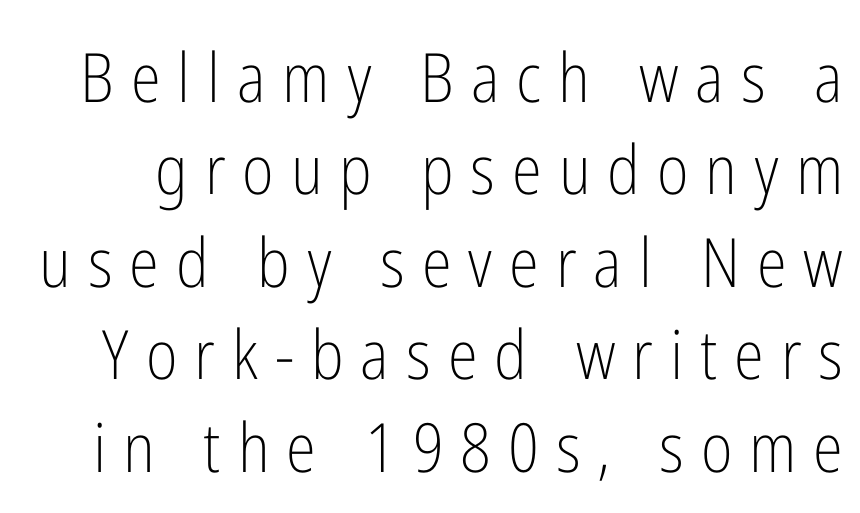
{"serif": "no", "italic": "no", "bold": "no", "weight": "light", "width": "condensed", "stroke_contrast": "low", "x_height": "medium", "monospaced": "no", "underline": "no", "line_spacing": "normal", "line_spacing_ratio": 1.36, "letter_spacing": "wide", "letter_spacing_em": 0.25, "glyph_px": 68}
